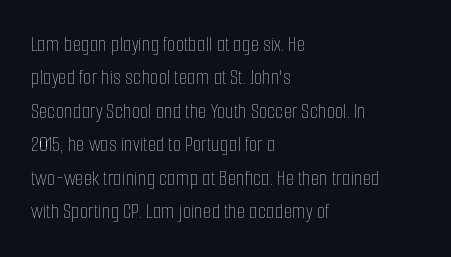
Summary of vertical rhythm: regular, with standard interline spacing. No extra ink here — the face is not bold. Quick note: not italic, upright. Horizontal alignment here is leftward, the default for most running prose.
